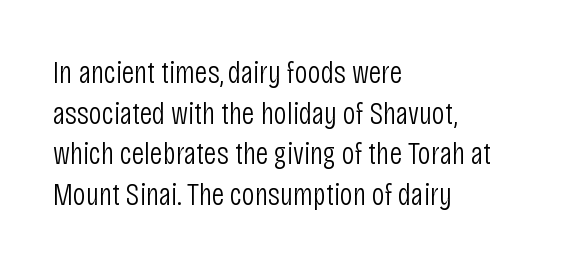
{"serif": "no", "italic": "no", "bold": "no", "weight": "light", "width": "condensed", "stroke_contrast": "low", "x_height": "large", "monospaced": "no", "underline": "no", "align": "left", "line_spacing": "normal", "line_spacing_ratio": 1.27, "letter_spacing": "normal", "letter_spacing_em": 0.0, "glyph_px": 32}
